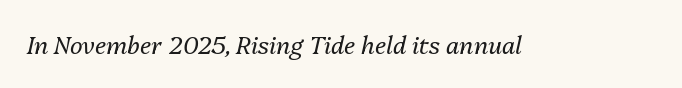
A light-to-regular cut is what we see here. An italicized treatment has been applied to the whole sample. Has an underline been added? It has not. You could call the tracking neutral — neither tight nor loose.
